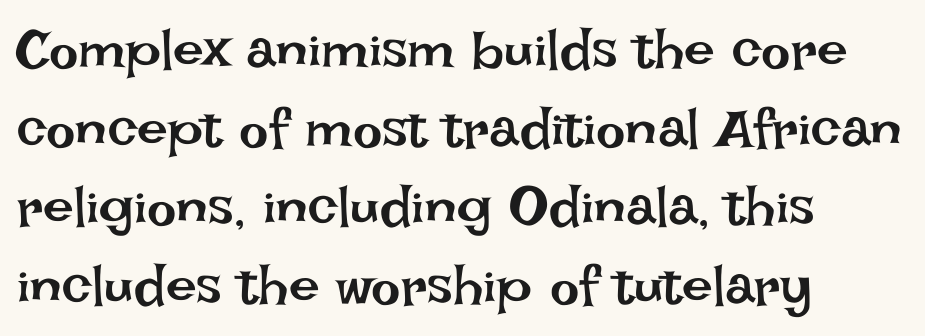
Q: Is the text bold? A: No.
Q: Is the text italic (slanted)? A: No, it is upright.
Q: Is the text underlined? A: No.
Q: How is the paragraph aligned? A: Left-aligned.
Q: Is the spacing between letters normal or unusually wide? A: Normal.
Q: Is the spacing between lines tight, normal or loose? A: Normal.
Q: Width (condensed, normal, or wide)? A: Normal.
Q: Stroke contrast? A: Low.
Q: x-height? A: Large.
Q: Monospaced? A: No.
